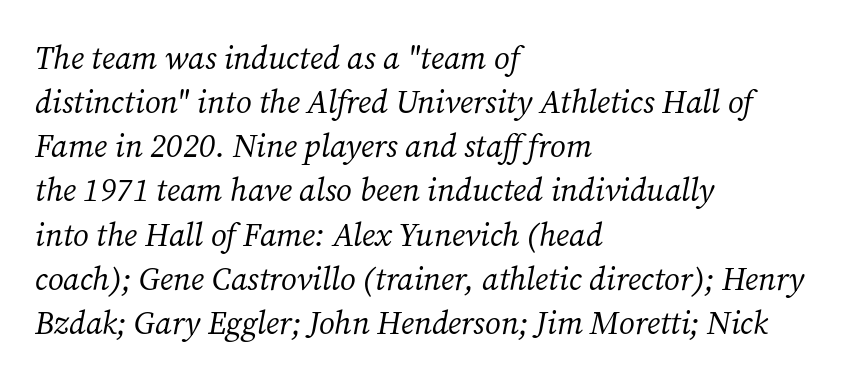
Slant detected: the letters are inclined. Examine the stroke ends and you'll spot serifs. There is no visible air inserted between adjacent glyphs. Notice how descenders clear the ascenders below comfortably — that's standard leading.
